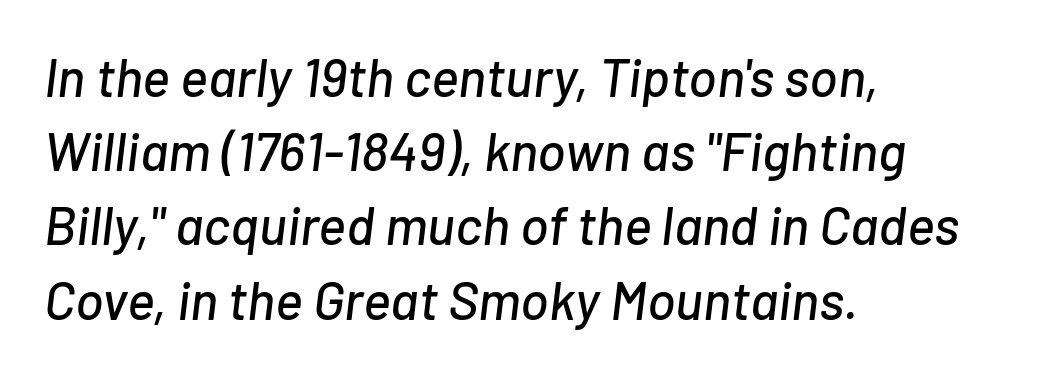
The image shows 53 px text type, italic (leaning right); set left-aligned, normal line spacing (1.4x), normal letter spacing, not underlined; low stroke contrast and a medium x-height.
